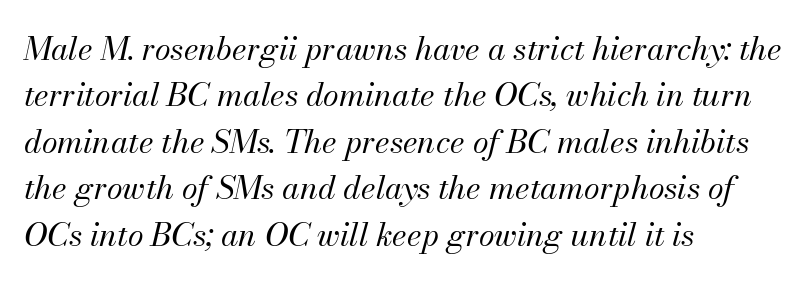
{"italic": "yes", "lean": "right", "slant_degrees": 13, "bold": "no", "weight": "regular", "width": "normal", "stroke_contrast": "medium", "x_height": "small", "monospaced": "no", "underline": "no", "align": "left", "line_spacing": "normal", "line_spacing_ratio": 1.45, "letter_spacing": "normal", "letter_spacing_em": 0.0, "glyph_px": 32}
